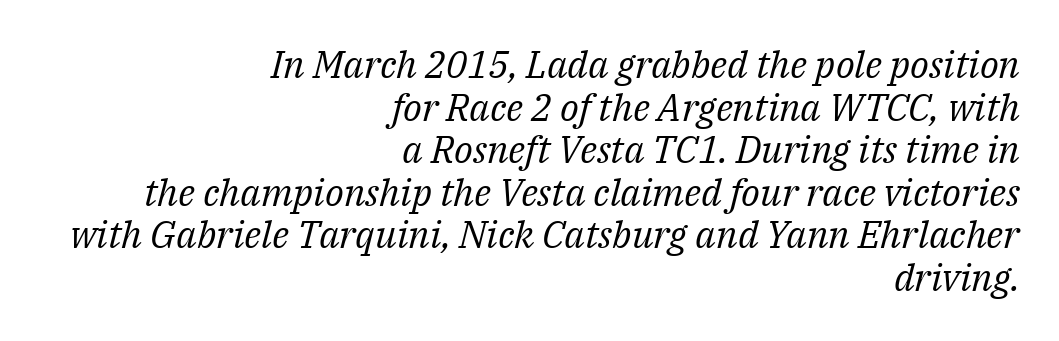
Q: Is the text bold? A: No.
Q: Is the text italic (slanted)? A: Yes, it leans right by about 14 degrees.
Q: Is the typeface a serif or a sans-serif typeface? A: Serif.
Q: Is the text underlined? A: No.
Q: How is the paragraph aligned? A: Right-aligned.
Q: Is the spacing between letters normal or unusually wide? A: Normal.
Q: Is the spacing between lines tight, normal or loose? A: Tight.
Q: Width (condensed, normal, or wide)? A: Normal.
Q: Stroke contrast? A: Medium.
Q: x-height? A: Medium.
Q: Monospaced? A: No.
